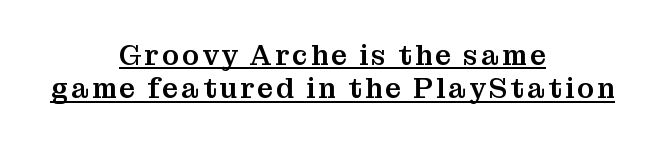
This sample has the flowing, uneven cadence of proportional lettering. Every row of glyphs is offset so its center matches the block's center. The lettering holds an erect, upright posture throughout. Observe the serifs anchoring each vertical stroke in this sample. Like a heading marked for emphasis, these lines bear an underscore.
